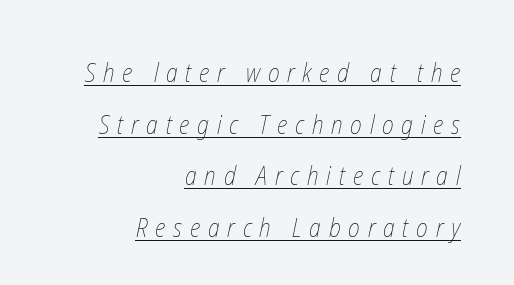
The setting favours the right margin, as signatures and pull-quotes sometimes do. No chunkiness to these letters — they're not bold. The block of text is sparse from top to bottom, with ample space between rows. Letter spacing: wide.
